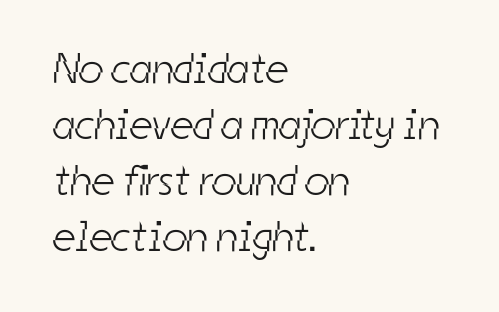
{"serif": "no", "bold": "no", "weight": "light", "width": "condensed", "stroke_contrast": "low", "x_height": "medium", "monospaced": "no", "underline": "no", "align": "left", "line_spacing": "normal", "line_spacing_ratio": 1.3, "letter_spacing": "normal", "letter_spacing_em": 0.0, "glyph_px": 43}
